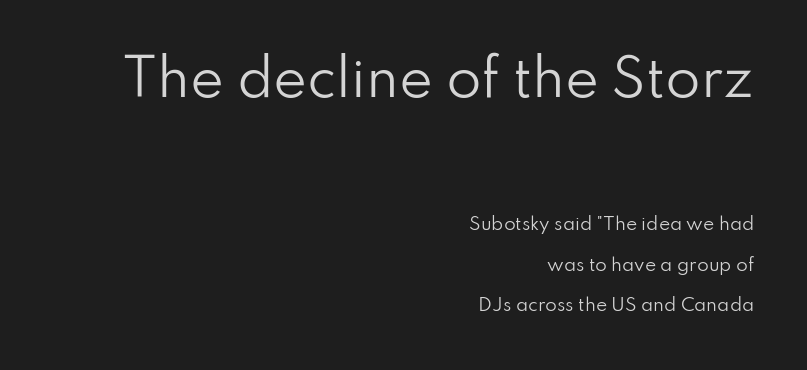
In this sample the first text group is rendered at the bigger scale. The font is comparable to plain body text, perhaps lighter. Serifs: no, the terminals of the letterforms are clean. Airy leading.
